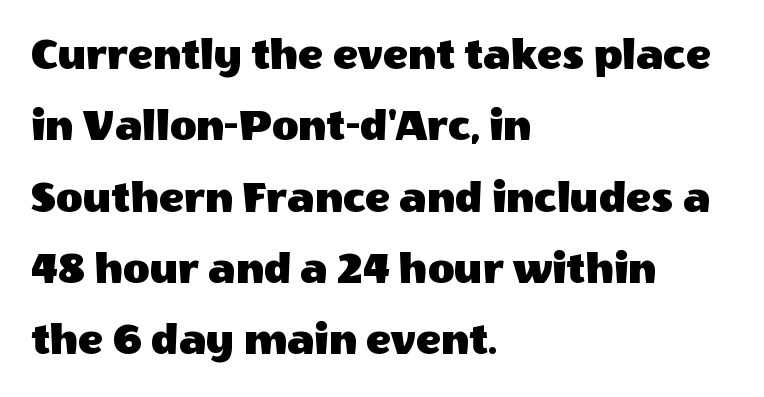
Q: Is the text italic (slanted)? A: No, it is upright.
Q: Is the typeface a serif or a sans-serif typeface? A: Sans-serif.
Q: Is the text underlined? A: No.
Q: How is the paragraph aligned? A: Left-aligned.
Q: Is the spacing between letters normal or unusually wide? A: Normal.
Q: Is the spacing between lines tight, normal or loose? A: Normal.
Q: Width (condensed, normal, or wide)? A: Normal.
Q: x-height? A: Large.
Q: Monospaced? A: No.
